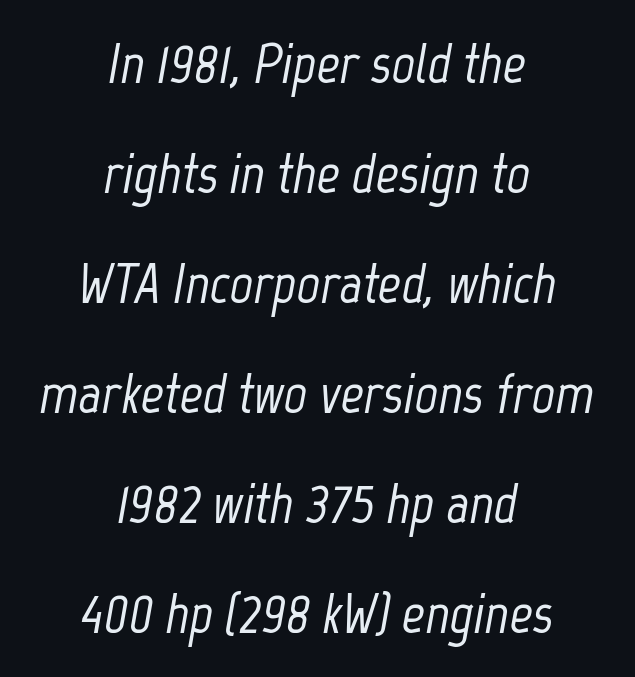
{"italic": "yes", "lean": "right", "slant_degrees": 12, "width": "condensed", "stroke_contrast": "low", "x_height": "medium", "monospaced": "no", "underline": "no", "align": "center", "line_spacing": "loose", "line_spacing_ratio": 1.93, "letter_spacing": "normal", "letter_spacing_em": 0.0, "glyph_px": 57}
